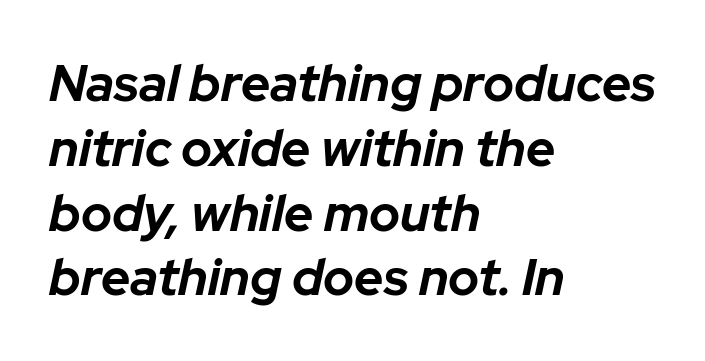
The image shows 51 px bold type, italic (leaning right); set left-aligned, normal line spacing (1.27x), normal letter spacing, not underlined; low stroke contrast and a medium x-height.
